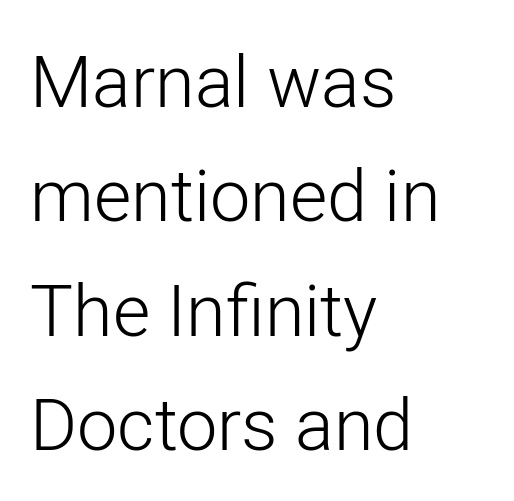
The image shows 72 px light sans-serif type, upright; set left-aligned, normal line spacing (1.59x), normal letter spacing, not underlined; low stroke contrast and a medium x-height.
